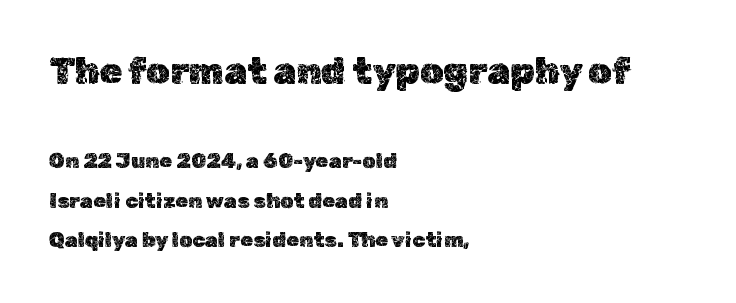
Rule under the text: the space is simply empty. Larger block? The one above; the one below is distinctly smaller. There is no visible air inserted between adjacent glyphs. Varying glyph widths throughout — classic text-font behaviour. This rendering uses left alignment, leaving the right contour irregular.
